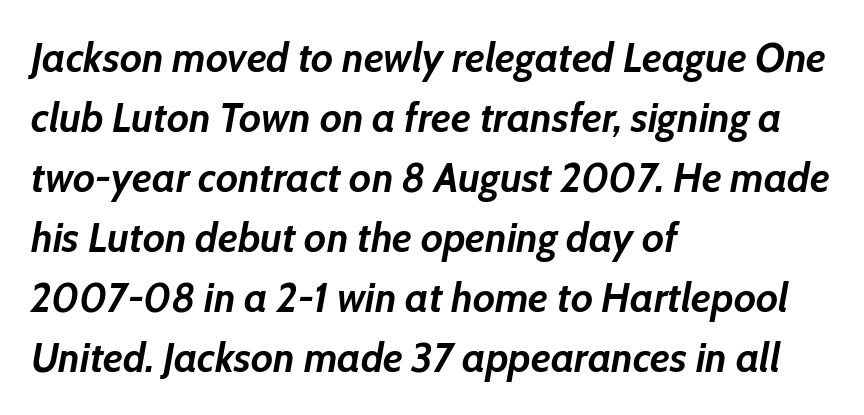
The image shows 42 px semibold type, italic (leaning right); set left-aligned, normal line spacing (1.43x), normal letter spacing, not underlined; low stroke contrast and a medium x-height.
